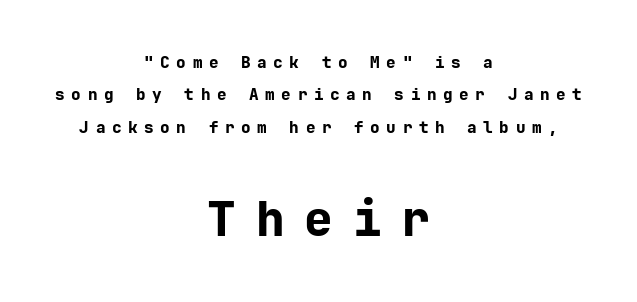
The image shows 48 px bold sans-serif type, upright; set centered, loose line spacing (2.03x), unusually wide letter spacing (+0.41 em), not underlined; the second (bottom) block is 3.0x larger; low stroke contrast and a medium x-height.
